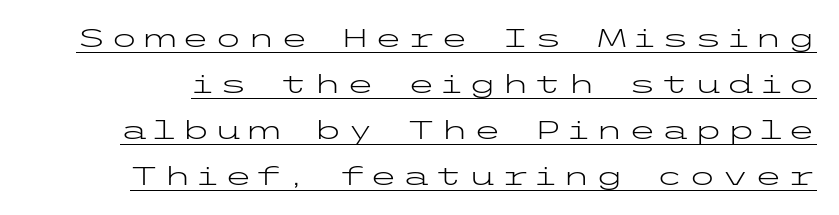
Q: Is the text bold? A: No.
Q: Is the text italic (slanted)? A: No, it is upright.
Q: Is the text underlined? A: Yes.
